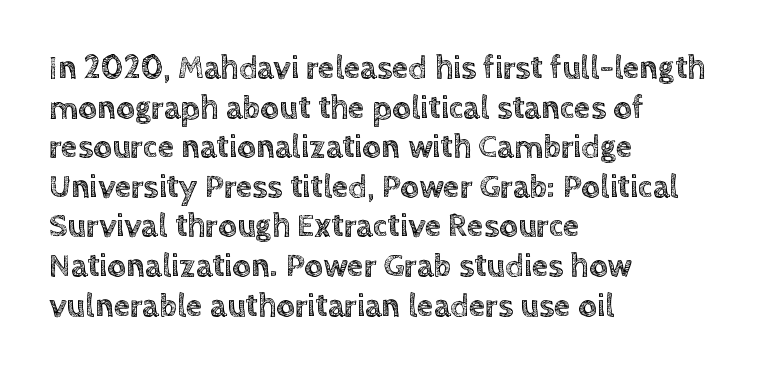
Q: Is the text italic (slanted)? A: No, it is upright.
Q: Is the text underlined? A: No.
Q: How is the paragraph aligned? A: Left-aligned.
Q: Is the spacing between letters normal or unusually wide? A: Normal.
Q: Width (condensed, normal, or wide)? A: Normal.
Q: x-height? A: Large.
Q: Monospaced? A: No.
